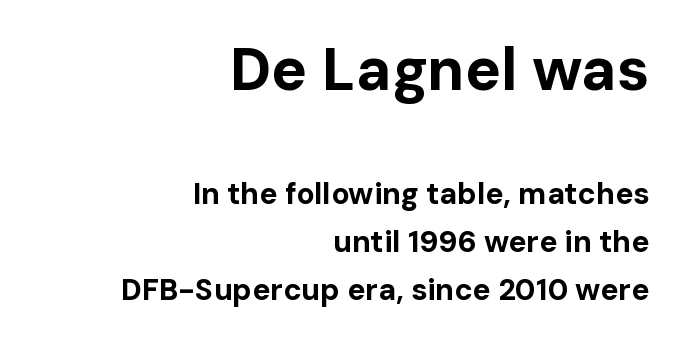
Q: Is the text bold? A: Yes.
Q: Is the text italic (slanted)? A: No, it is upright.
Q: Is the typeface a serif or a sans-serif typeface? A: Sans-serif.
Q: Is the text underlined? A: No.
Q: How is the paragraph aligned? A: Right-aligned.
Q: Is the spacing between letters normal or unusually wide? A: Normal.
Q: Is the spacing between lines tight, normal or loose? A: Normal.
Q: Which block of text is set in a larger size, the first (top) or the second (bottom)? A: The first (top) one.
Q: Width (condensed, normal, or wide)? A: Normal.
Q: Stroke contrast? A: Low.
Q: x-height? A: Medium.
Q: Monospaced? A: No.
